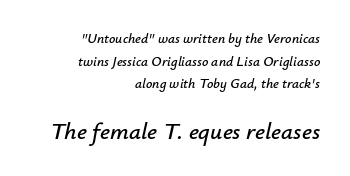
How are the letters spaced? Ordinarily, with no added tracking. Layout note: lines flush right. The following chunk of copy outweighs the initial chunk in type size. Horizontal bands of white between lines are of average thickness. Unmarked baselines from the first word to the last.
